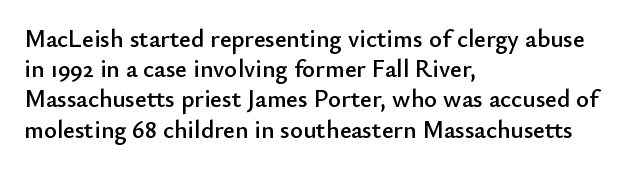
The image shows 25 px text type, upright; set left-aligned, line spacing 1.21x, normal letter spacing, not underlined.
